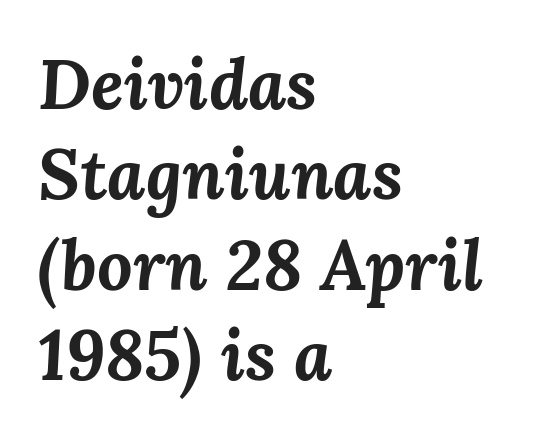
Q: Is the text bold? A: Yes.
Q: Is the text italic (slanted)? A: Yes, it leans right by about 3 degrees.
Q: Is the text underlined? A: No.
Q: How is the paragraph aligned? A: Left-aligned.
Q: Is the spacing between letters normal or unusually wide? A: Normal.
Q: Is the spacing between lines tight, normal or loose? A: Normal.
Q: Width (condensed, normal, or wide)? A: Normal.
Q: Stroke contrast? A: Medium.
Q: x-height? A: Medium.
Q: Monospaced? A: No.
